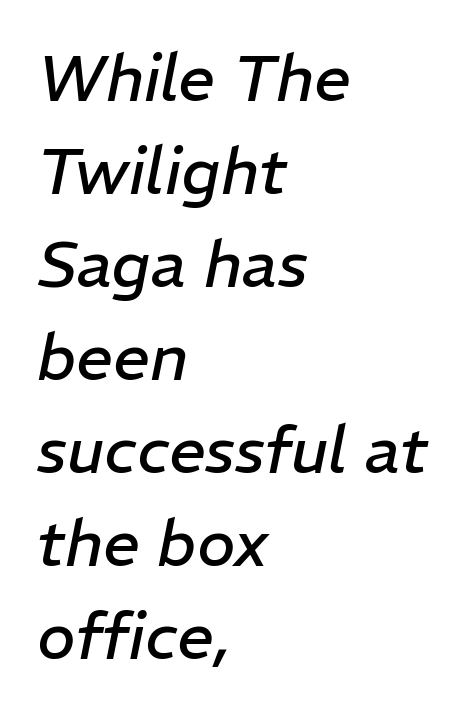
Q: Is the text bold? A: No.
Q: Is the text italic (slanted)? A: Yes, it leans right by about 11 degrees.
Q: Is the text underlined? A: No.
Q: How is the paragraph aligned? A: Left-aligned.
Q: Is the spacing between letters normal or unusually wide? A: Normal.
Q: Is the spacing between lines tight, normal or loose? A: Normal.
Q: Width (condensed, normal, or wide)? A: Normal.
Q: Stroke contrast? A: Low.
Q: x-height? A: Medium.
Q: Monospaced? A: No.
